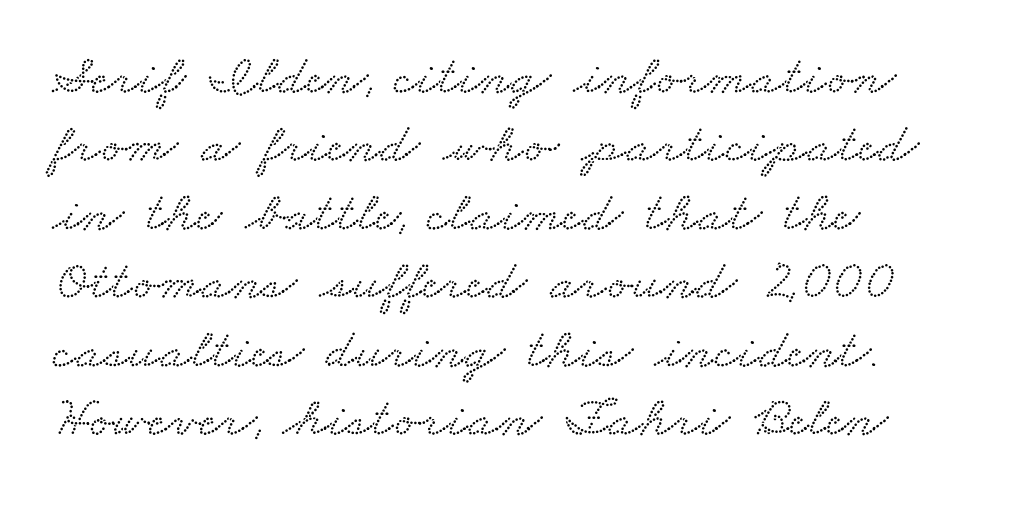
The specimen omits any rule beneath the text block's lines. Proportional: the letters do not fall into vertical columns. A serif font was chosen for this passage. The letters sit at their default tracking, neither squeezed nor spread.
